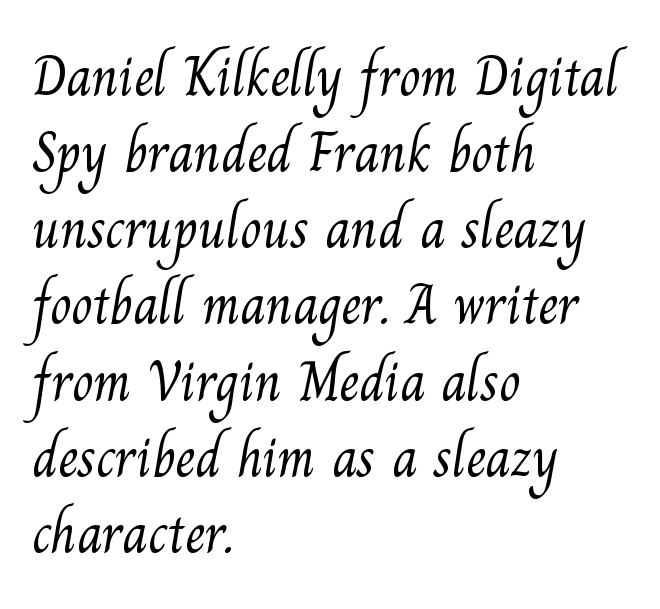
The font is comparable to plain body text, perhaps lighter. The compositor pushed each line to the left boundary. Standard letterfit; no display-style spreading of the glyphs. Is this a sans? No — the strokes have serifs.
